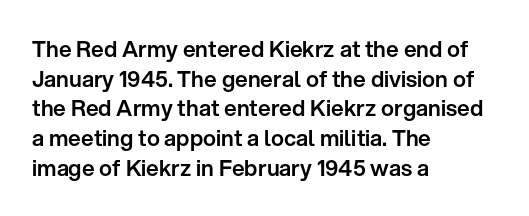
Q: Is the text italic (slanted)? A: No, it is upright.
Q: Is the text underlined? A: No.
Q: How is the paragraph aligned? A: Left-aligned.
Q: Is the spacing between letters normal or unusually wide? A: Normal.
Q: Is the spacing between lines tight, normal or loose? A: Normal.
